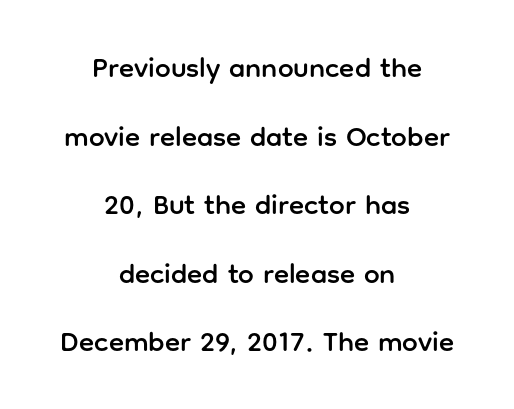
{"serif": "no", "italic": "no", "width": "normal", "stroke_contrast": "low", "x_height": "medium", "monospaced": "no", "underline": "no", "align": "center", "line_spacing": "loose", "line_spacing_ratio": 2.45, "letter_spacing": "normal", "letter_spacing_em": 0.0, "glyph_px": 28}
